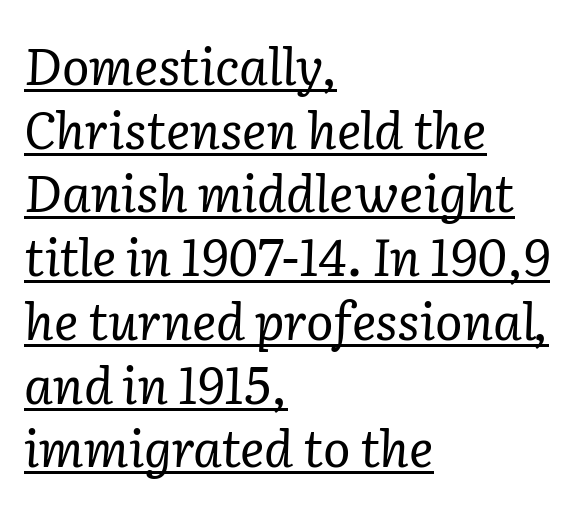
{"serif": "yes", "italic": "yes", "lean": "right", "slant_degrees": 2, "bold": "no", "weight": "regular", "width": "normal", "stroke_contrast": "low", "x_height": "medium", "monospaced": "no", "underline": "yes", "align": "left", "line_spacing": "normal", "line_spacing_ratio": 1.25, "letter_spacing": "normal", "letter_spacing_em": 0.0, "glyph_px": 51}
